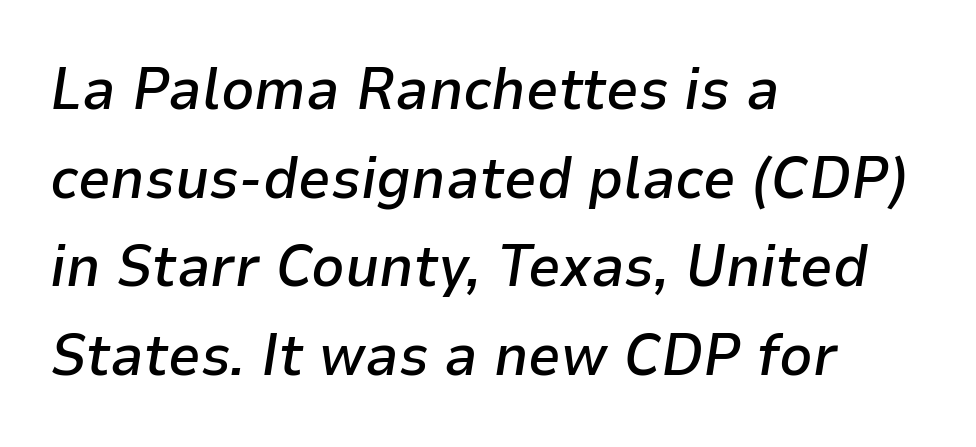
The space between consecutive lines is moderate. Caption: standard tracking, unaltered. In terms of weight, the rendering is demibold, just under bold. The space directly below the letters is spotless.
